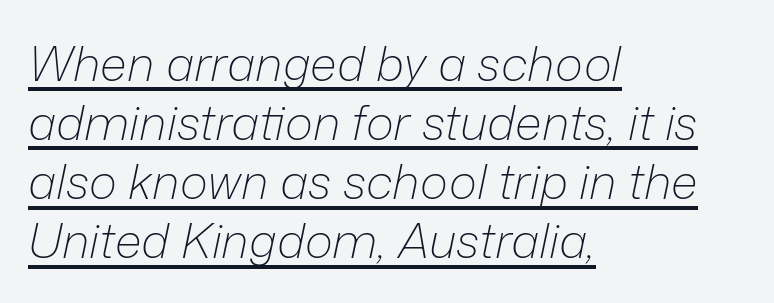
The image shows 48 px light type, italic (leaning right); set left-aligned, line spacing 1.23x, normal letter spacing, underlined; low stroke contrast and a medium x-height.
